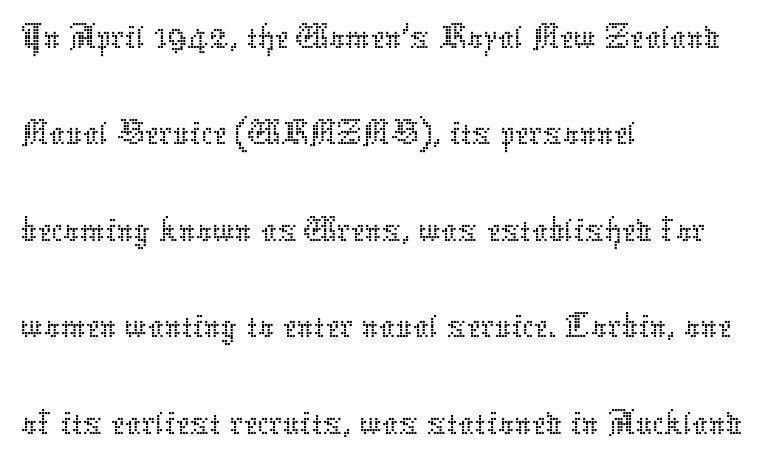
A quiet, ordinary-to-light weight characterises the typeface. Line beginnings align vertically; line endings do not. The horizontal fit of the characters is conventional and even. Ordinary non-slanted type is in use.
